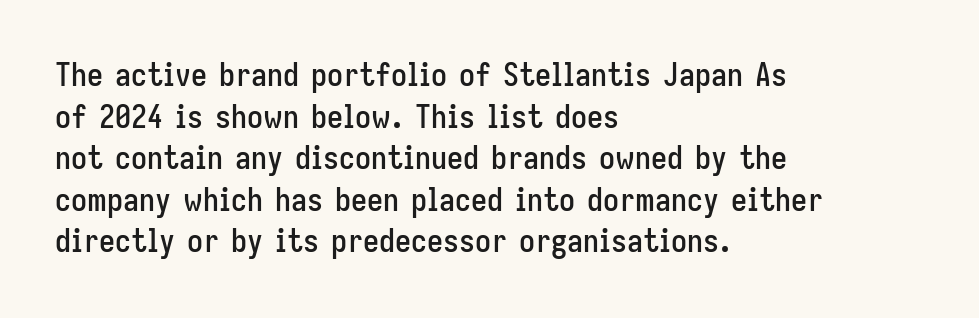
{"serif": "no", "italic": "no", "width": "condensed", "stroke_contrast": "low", "x_height": "medium", "monospaced": "no", "underline": "no", "align": "left", "line_spacing": "normal", "line_spacing_ratio": 1.3, "letter_spacing": "normal", "letter_spacing_em": 0.0, "glyph_px": 32}
